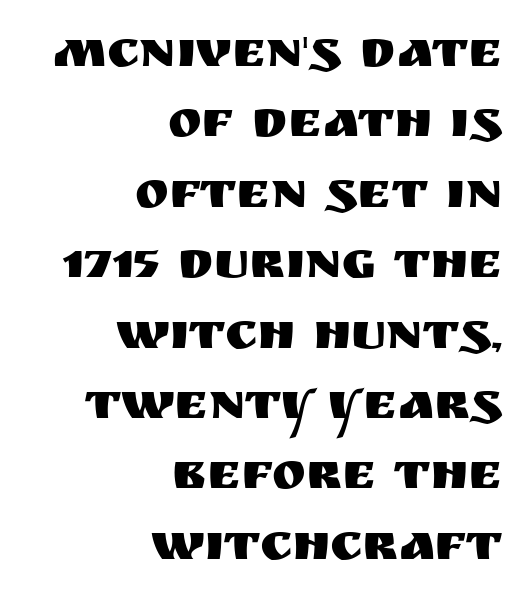
The image shows 51 px sans-serif type, upright; set right-aligned, normal line spacing (1.38x), normal letter spacing, not underlined; medium stroke contrast and a large x-height.
